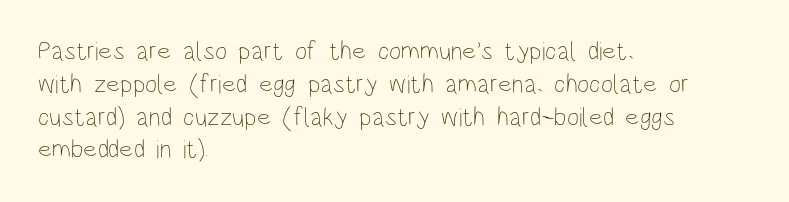
The image shows 26 px text type, upright; set left-aligned, normal line spacing (1.26x), normal letter spacing, not underlined.
